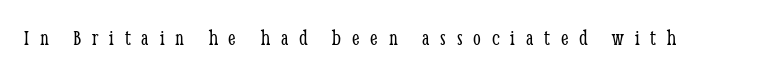
{"italic": "no", "bold": "no", "underline": "no", "letter_spacing": "wide", "letter_spacing_em": 0.49, "glyph_px": 22}
